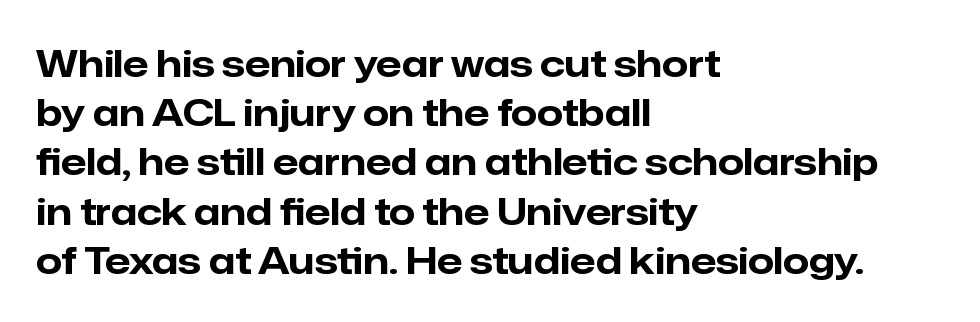
Q: Is the text bold? A: Yes.
Q: Is the text italic (slanted)? A: No, it is upright.
Q: Is the typeface a serif or a sans-serif typeface? A: Sans-serif.
Q: Is the text underlined? A: No.
Q: How is the paragraph aligned? A: Left-aligned.
Q: Is the spacing between letters normal or unusually wide? A: Normal.
Q: Is the spacing between lines tight, normal or loose? A: Normal.
Q: Width (condensed, normal, or wide)? A: Normal.
Q: Stroke contrast? A: Low.
Q: x-height? A: Medium.
Q: Monospaced? A: No.
